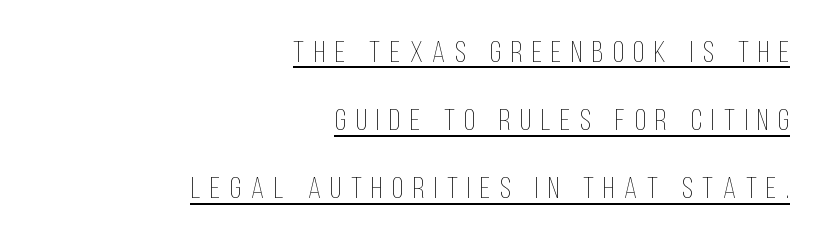
Q: Is the text bold? A: No.
Q: Is the text italic (slanted)? A: No, it is upright.
Q: Is the text underlined? A: Yes.
Q: How is the paragraph aligned? A: Right-aligned.
Q: Is the spacing between letters normal or unusually wide? A: Unusually wide.
Q: Is the spacing between lines tight, normal or loose? A: Loose.
Q: Width (condensed, normal, or wide)? A: Condensed.
Q: Stroke contrast? A: Low.
Q: x-height? A: Large.
Q: Monospaced? A: No.
